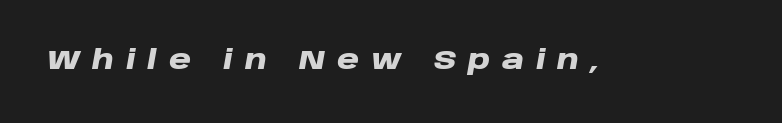
The image shows 27 px bold type, italic (leaning right); set unusually wide letter spacing (+0.44 em), not underlined.
